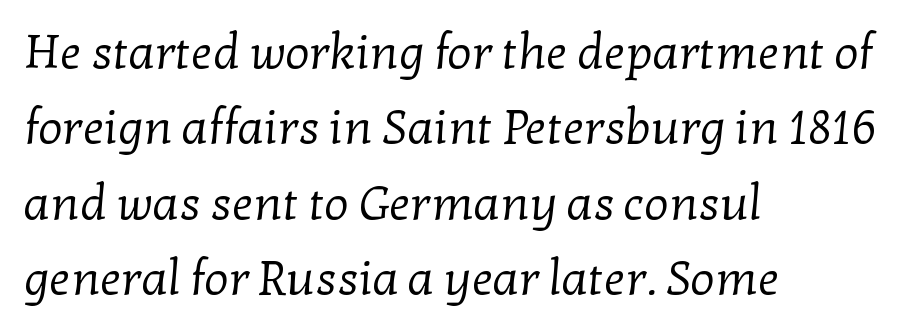
These lines are composed in type with serifs. Regular leading. Character widths vary here, with narrow letters taking less room than wide ones. No word sits above an underline.
